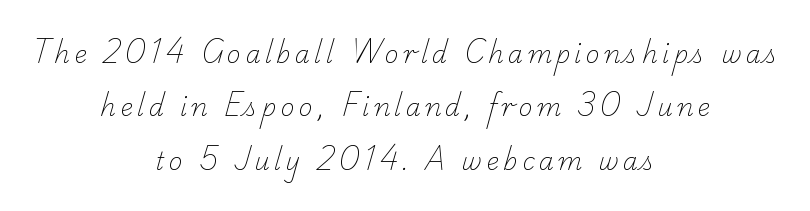
The text block is weighted toward neither margin, spreading evenly from the middle. This sample trades compactness for vertical openness between lines. These glyphs show unthickened strokes, regular width or finer. Honestly, there is no underline to notice here at all.
